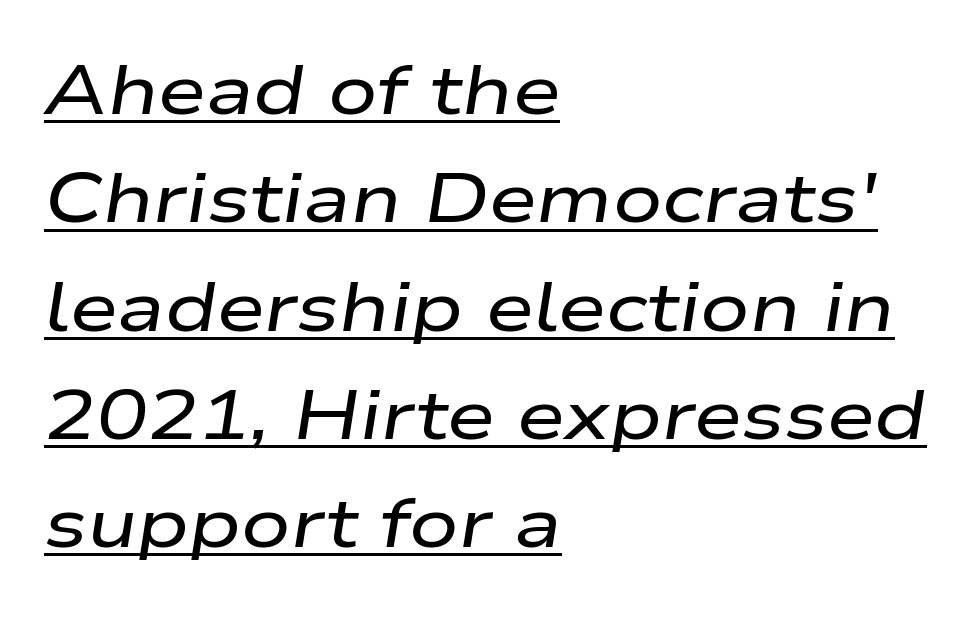
The ragged edge is on the right, which tells us the setting is flush left. This rendering leaves character spacing at its baseline value. Every word sits above its own underline. The rendering uses natural spacing where letterforms have individual widths.
